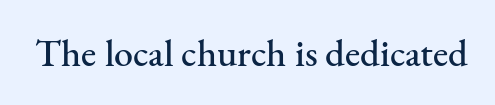
Q: Is the text italic (slanted)? A: No, it is upright.
Q: Is the typeface a serif or a sans-serif typeface? A: Serif.
Q: Is the text underlined? A: No.
Q: Is the spacing between letters normal or unusually wide? A: Normal.
Q: Width (condensed, normal, or wide)? A: Normal.
Q: Stroke contrast? A: Medium.
Q: x-height? A: Small.
Q: Monospaced? A: No.
